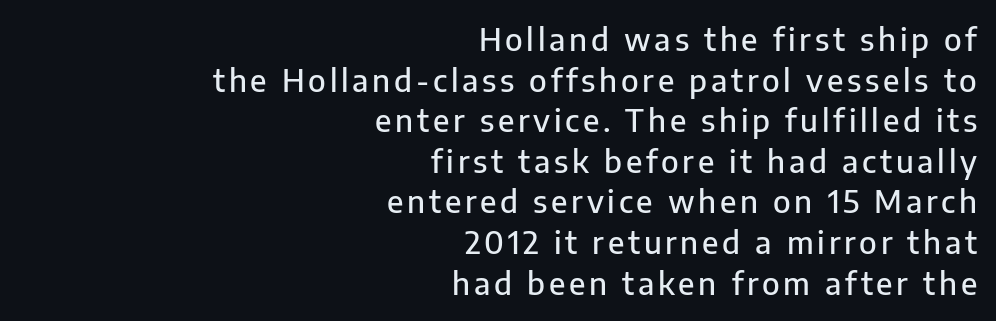
Line spacing here is normal. The face used here is proportionally spaced, like ordinary book or web type. The glyphs in this specimen are sans serif. This rendering features lettering with no underline. The text block is weighted toward the right margin, trailing off unevenly leftward.
